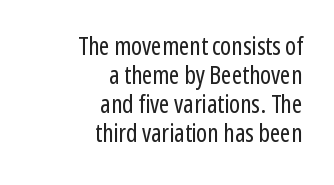
The image shows 25 px text type, upright; set right-aligned, line spacing 1.16x, normal letter spacing, not underlined.
